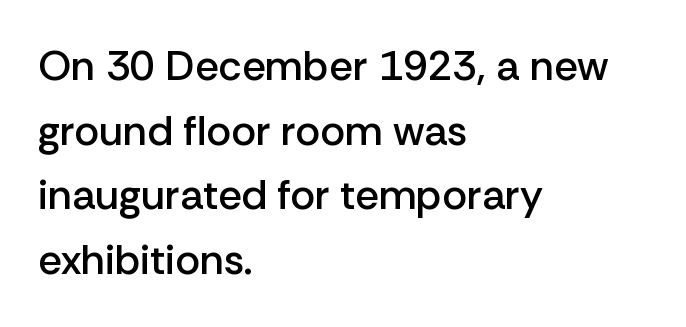
Q: Is the text bold? A: Semi-bold.
Q: Is the text italic (slanted)? A: No, it is upright.
Q: Is the typeface a serif or a sans-serif typeface? A: Sans-serif.
Q: Is the text underlined? A: No.
Q: How is the paragraph aligned? A: Left-aligned.
Q: Is the spacing between letters normal or unusually wide? A: Normal.
Q: Is the spacing between lines tight, normal or loose? A: Normal.
Q: Width (condensed, normal, or wide)? A: Normal.
Q: Stroke contrast? A: Low.
Q: x-height? A: Medium.
Q: Monospaced? A: No.
